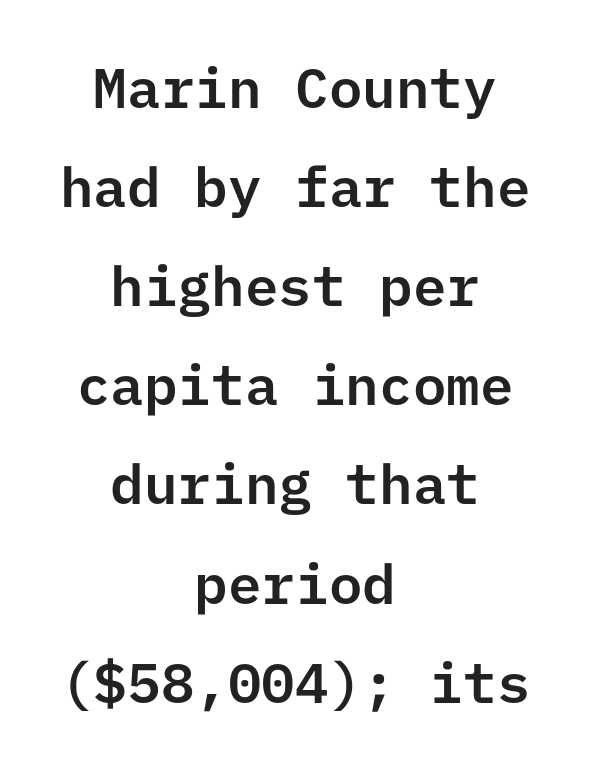
The image shows 56 px sans-serif type, upright; set centered, line spacing 1.77x, normal letter spacing, not underlined; low stroke contrast and a medium x-height.
